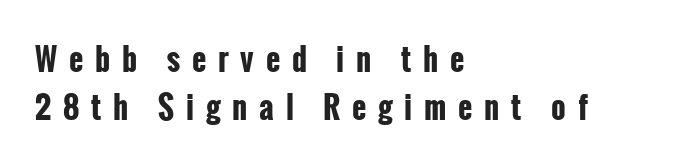
The image shows 31 px bold, condensed sans-serif type, upright; set left-aligned, normal line spacing (1.56x), unusually wide letter spacing (+0.38 em), not underlined; low stroke contrast and a medium x-height.
